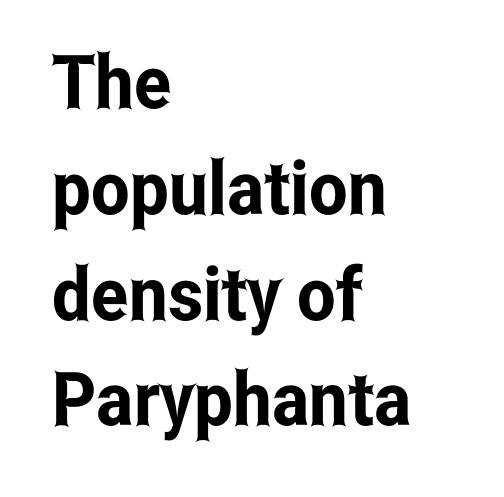
The image shows 74 px condensed sans-serif type, upright; set left-aligned, normal line spacing (1.43x), normal letter spacing, not underlined; low stroke contrast and a medium x-height.
